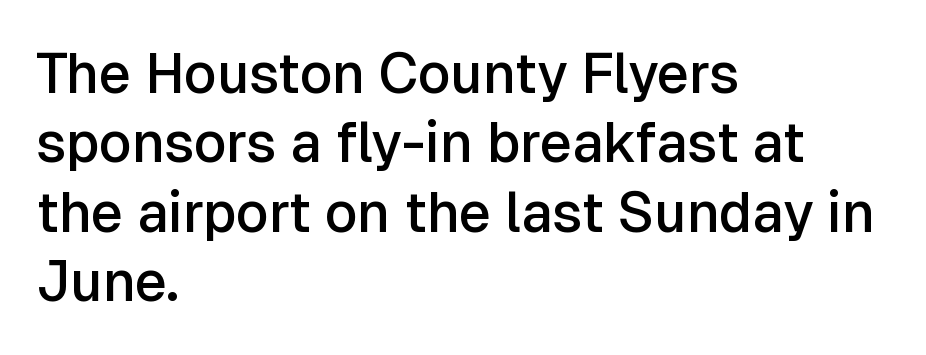
Typesetter's note: demi weight, one step under bold. A classic flush-left, rag-right setting is used for this passage. The specimen omits any rule beneath the text block's lines. Check where the strokes stop: nothing finishes them off — pure sans.
